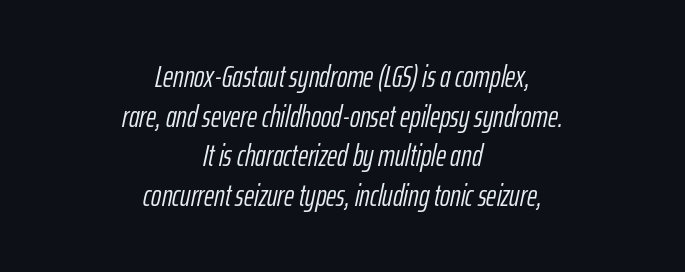
Q: Is the text bold? A: No.
Q: Is the text italic (slanted)? A: Yes, it leans right by about 12 degrees.
Q: Is the text underlined? A: No.
Q: How is the paragraph aligned? A: Centered.
Q: Is the spacing between letters normal or unusually wide? A: Normal.
Q: Is the spacing between lines tight, normal or loose? A: Normal.
Q: Width (condensed, normal, or wide)? A: Condensed.
Q: Stroke contrast? A: Low.
Q: x-height? A: Medium.
Q: Monospaced? A: No.
